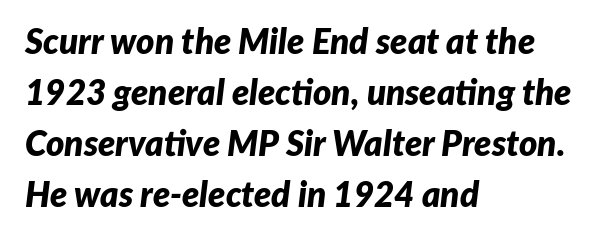
{"italic": "yes", "lean": "right", "slant_degrees": 7, "bold": "yes", "weight": "bold", "width": "normal", "stroke_contrast": "low", "x_height": "medium", "monospaced": "no", "underline": "no", "align": "left", "line_spacing": "normal", "line_spacing_ratio": 1.46, "letter_spacing": "normal", "letter_spacing_em": 0.0, "glyph_px": 35}
